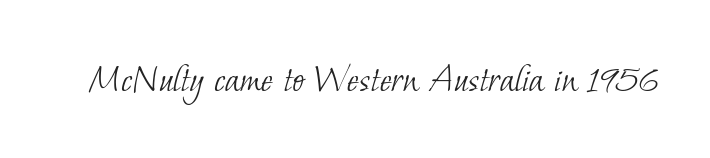
Q: Is the text bold? A: No.
Q: Is the typeface a serif or a sans-serif typeface? A: Serif.
Q: Is the text underlined? A: No.
Q: Is the spacing between letters normal or unusually wide? A: Normal.
Q: Width (condensed, normal, or wide)? A: Normal.
Q: Stroke contrast? A: Low.
Q: x-height? A: Small.
Q: Monospaced? A: No.
